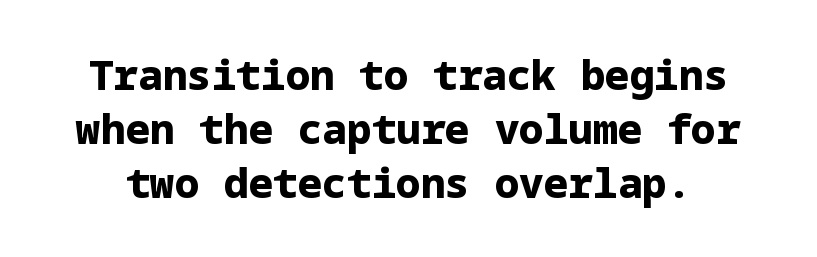
Q: Is the text bold? A: Yes.
Q: Is the text italic (slanted)? A: No, it is upright.
Q: Is the typeface a serif or a sans-serif typeface? A: Sans-serif.
Q: Is the text underlined? A: No.
Q: Is the spacing between letters normal or unusually wide? A: Normal.
Q: Is the spacing between lines tight, normal or loose? A: Normal.
Q: Width (condensed, normal, or wide)? A: Normal.
Q: Stroke contrast? A: Low.
Q: x-height? A: Medium.
